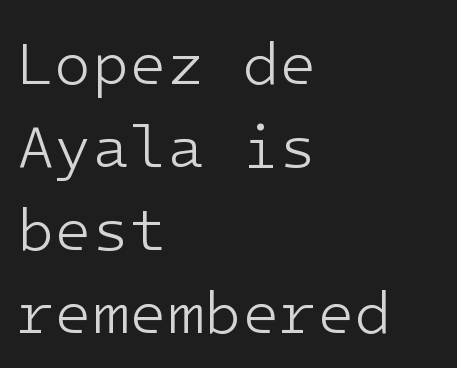
Does the leading feel generous? No, just average. Which margin do the lines hug? The left one — the right edge is uneven. The typeface chosen for these lines omits serifs. The font sits on the lighter half of the weight spectrum, regular included. Between one letter and the next there's only the usual sliver of space.
